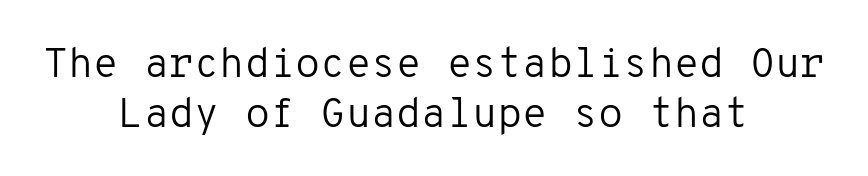
{"serif": "no", "italic": "no", "bold": "no", "weight": "regular", "width": "normal", "stroke_contrast": "low", "x_height": "medium", "monospaced": "yes", "underline": "no", "align": "center", "line_spacing_ratio": 1.22, "letter_spacing": "normal", "letter_spacing_em": 0.0, "glyph_px": 41}
